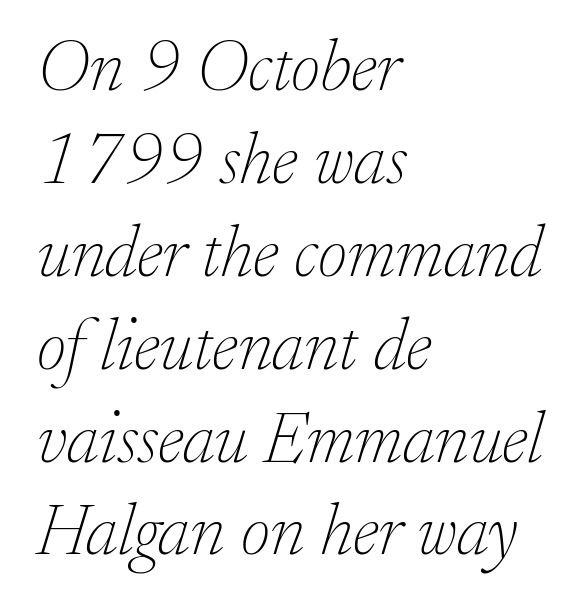
The rendering shows small feet on the letterforms — a serif design. Spacing verdict: proportional, widths tailored to each character. Every character sits at an angle, as italics do. The designer left line spacing at the default. The baseline area is clear.
